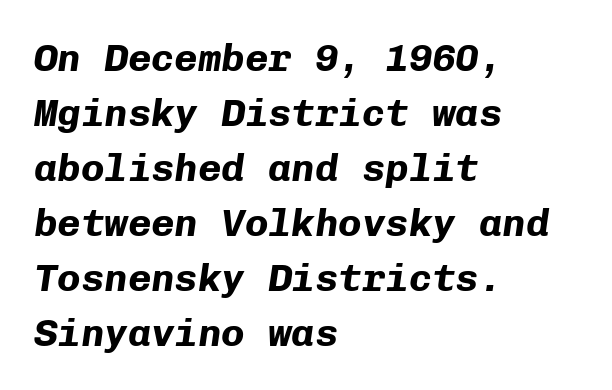
The image shows 39 px bold type, italic (leaning right), monospaced; set left-aligned, normal line spacing (1.41x), normal letter spacing, not underlined; low stroke contrast and a medium x-height.
